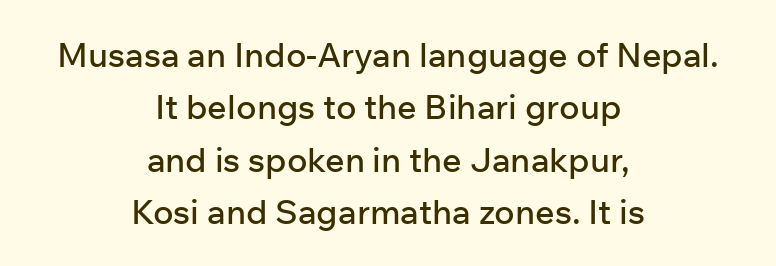
The image shows 34 px sans-serif type, upright; set centered, normal line spacing (1.54x), normal letter spacing, not underlined; low stroke contrast and a medium x-height.
